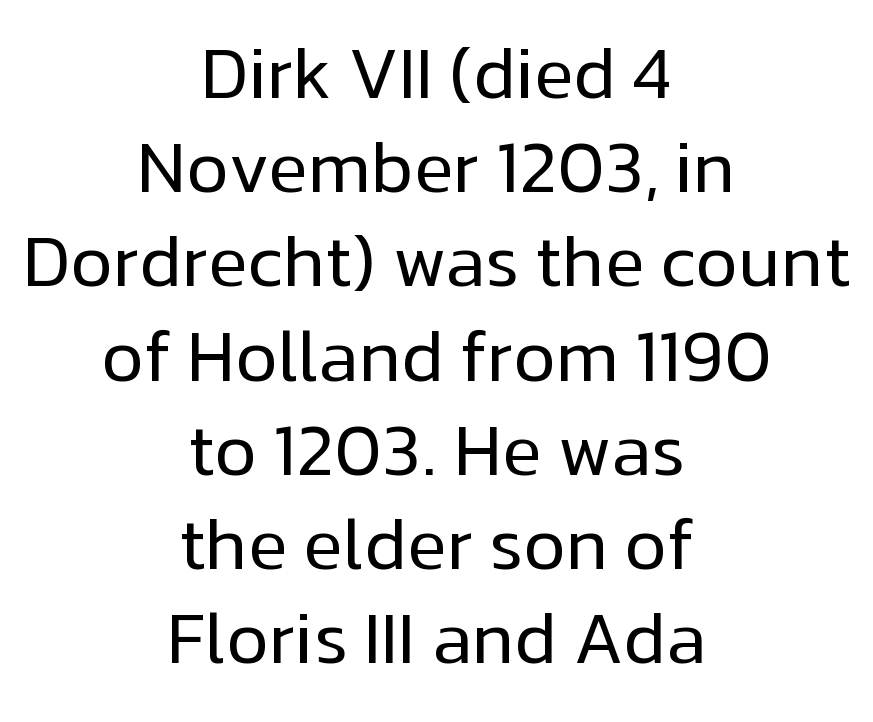
Are there feet on the stems? There aren't — it's a sans. Spacing verdict: proportional, widths tailored to each character. The font's upright variant was chosen for this text. The lines sit at an ordinary, default distance from one another. The passage shown has conventional tracking throughout.
